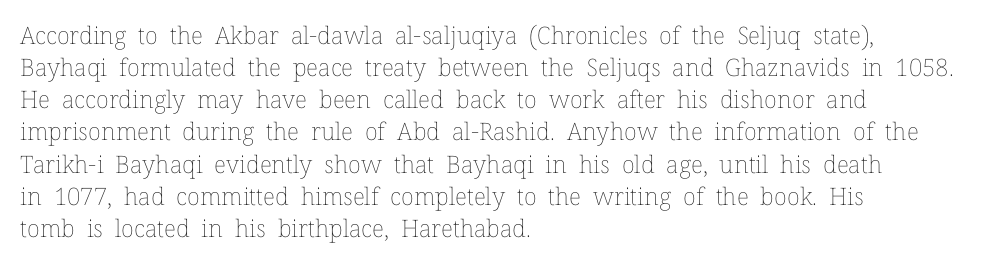
The strip under each line holds only bare page. You could call the tracking neutral — neither tight nor loose. Where is the straight margin? On the left. Upright lettering throughout. The weight tops out at a normal text grade.
